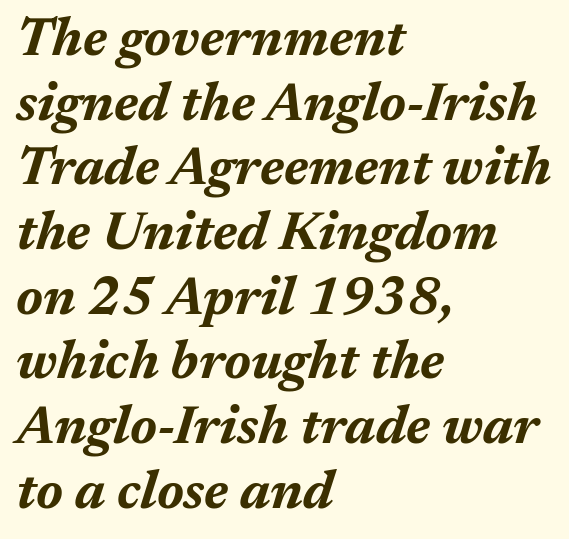
Q: Is the text bold? A: Yes.
Q: Is the text italic (slanted)? A: Yes, it leans right by about 17 degrees.
Q: Is the text underlined? A: No.
Q: How is the paragraph aligned? A: Left-aligned.
Q: Is the spacing between letters normal or unusually wide? A: Normal.
Q: Width (condensed, normal, or wide)? A: Normal.
Q: Stroke contrast? A: Medium.
Q: x-height? A: Medium.
Q: Monospaced? A: No.
